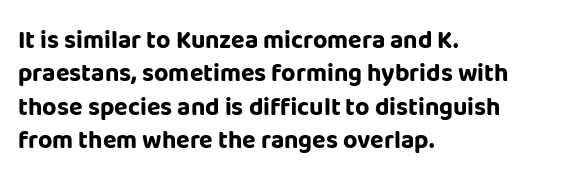
{"italic": "no", "bold": "yes", "underline": "no", "align": "left", "line_spacing": "normal", "line_spacing_ratio": 1.34, "letter_spacing": "normal", "letter_spacing_em": 0.0, "glyph_px": 25}
